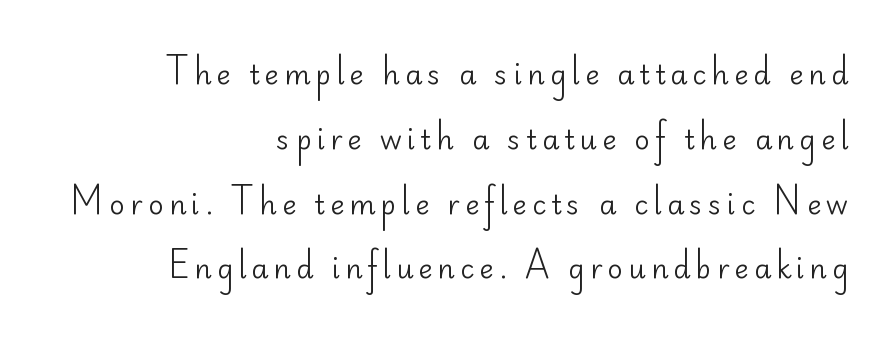
On a weight scale, this lands at 450 or below. Quick note: interline space is abundant. In CSS terms this would be text-align: right. Ascenders rise straight up at ninety degrees. Beneath every word, the page is bare.
